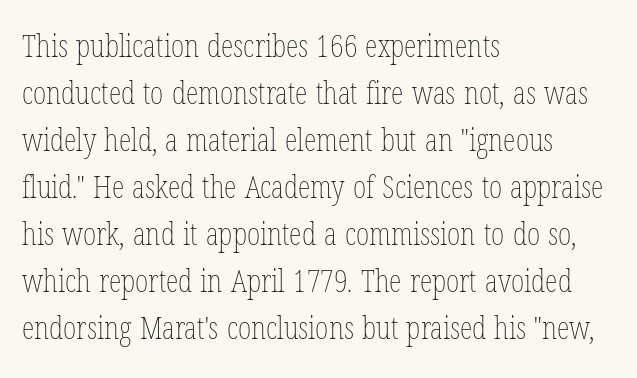
The image shows 32 px thin, condensed type, upright; set left-aligned, normal line spacing (1.47x), normal letter spacing, not underlined; low stroke contrast and a medium x-height.
